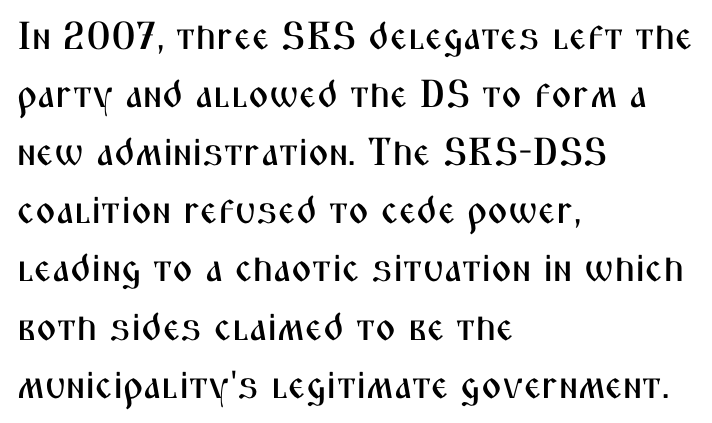
{"serif": "no", "italic": "no", "width": "condensed", "stroke_contrast": "medium", "x_height": "medium", "monospaced": "no", "underline": "no", "align": "left", "line_spacing": "normal", "line_spacing_ratio": 1.49, "letter_spacing": "normal", "letter_spacing_em": 0.0, "glyph_px": 39}
